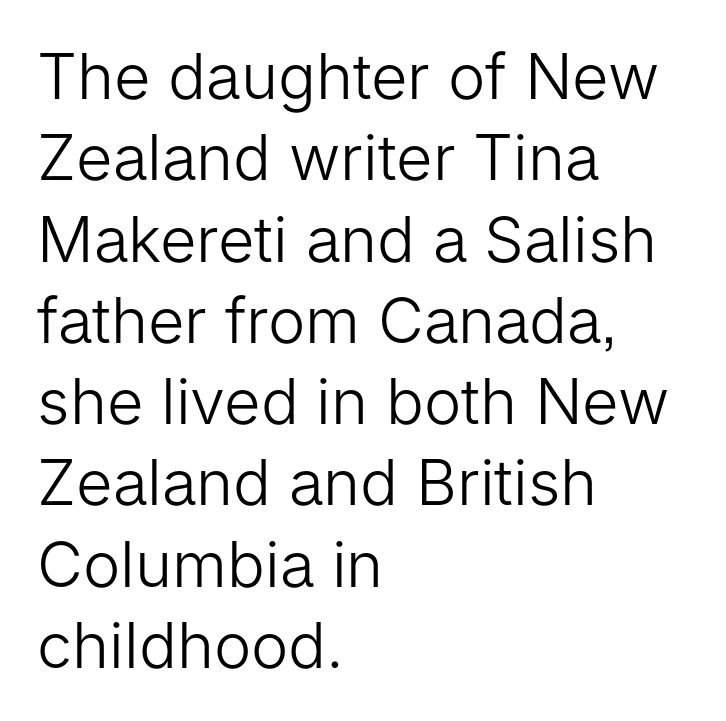
The glyphs in this specimen are sans serif. This sample has the flowing, uneven cadence of proportional lettering. Tall strokes in this sample are plumb rather than angled. The space between consecutive lines is moderate. Line starts are locked; line ends wander. Underline: absent.
